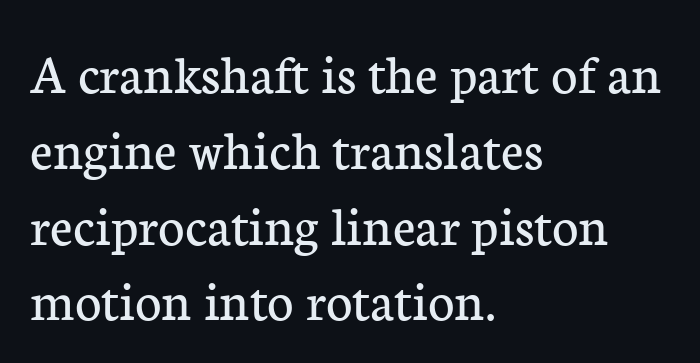
Q: Is the text bold? A: No.
Q: Is the text italic (slanted)? A: No, it is upright.
Q: Is the typeface a serif or a sans-serif typeface? A: Serif.
Q: Is the text underlined? A: No.
Q: How is the paragraph aligned? A: Left-aligned.
Q: Is the spacing between letters normal or unusually wide? A: Normal.
Q: Is the spacing between lines tight, normal or loose? A: Normal.
Q: Width (condensed, normal, or wide)? A: Normal.
Q: Stroke contrast? A: Low.
Q: x-height? A: Medium.
Q: Monospaced? A: No.
